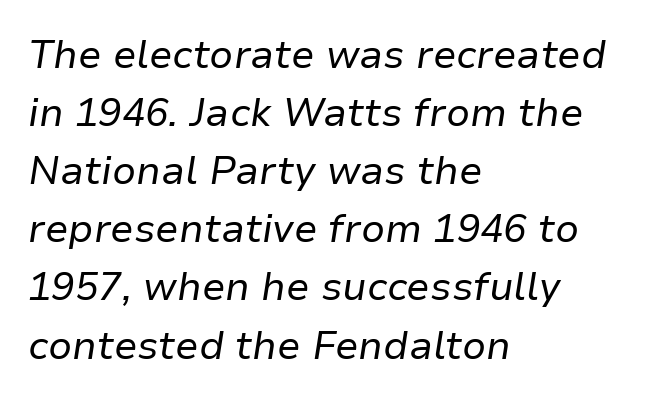
Compared with typical body copy, the letter spacing here is the same. Evenly set lines give the paragraph a standard silhouette. Is the type slanted? Yes — the strokes lean at a clear angle. Counters stay open thanks to moderate or lighter strokes. The typesetter chose a ragged-right arrangement here.
